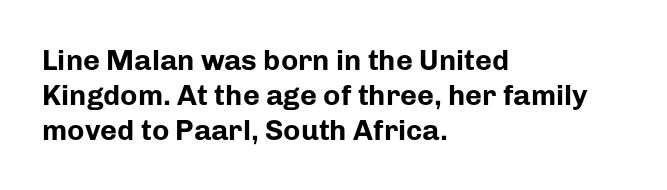
{"serif": "no", "italic": "no", "bold": "yes", "weight": "bold", "width": "normal", "stroke_contrast": "low", "x_height": "medium", "monospaced": "no", "underline": "no", "align": "left", "line_spacing_ratio": 1.2, "letter_spacing": "normal", "letter_spacing_em": 0.0, "glyph_px": 29}
